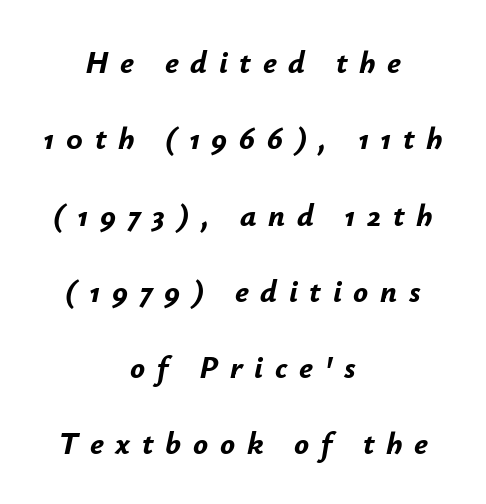
Descenders hang freely into open space. Bold? Absolutely — the strokes are thick and heavy. Is the letter spacing exaggerated? Yes — the characters are pushed far apart. Visually the block forms a symmetrical silhouette, jagged on both flanks. Summary of vertical rhythm: relaxed, with wide interline spacing. The face used here is proportionally spaced, like ordinary book or web type.
